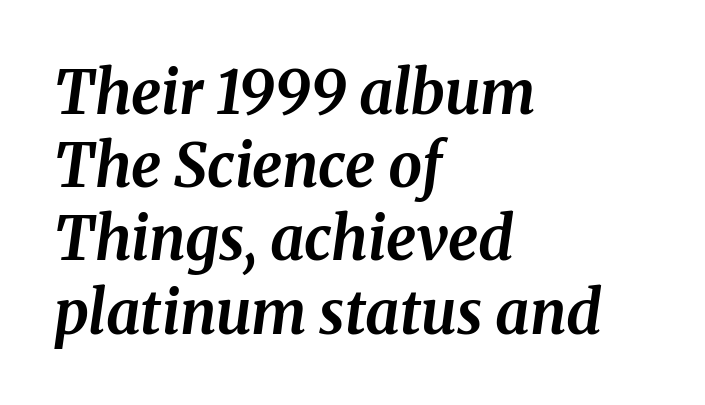
Letter spacing: default. Spacing verdict: proportional, widths tailored to each character. Every character sits at an angle, as italics do. Lines of text with bare space underneath. Caption: multi-line text, flush left, ragged right. This is heavy type, rendered in bold.
